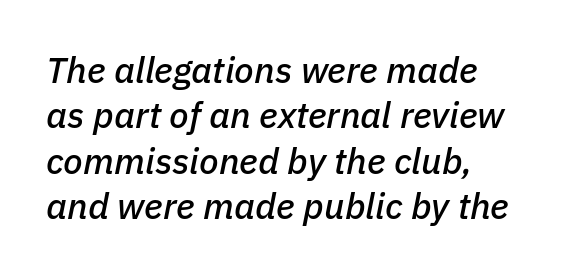
{"italic": "yes", "lean": "right", "slant_degrees": 11, "width": "normal", "stroke_contrast": "low", "x_height": "medium", "monospaced": "no", "underline": "no", "align": "left", "line_spacing": "normal", "line_spacing_ratio": 1.26, "letter_spacing": "normal", "letter_spacing_em": 0.0, "glyph_px": 36}
